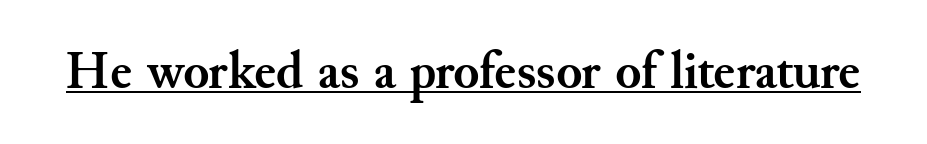
{"serif": "yes", "italic": "no", "bold": "yes", "weight": "semibold", "width": "normal", "stroke_contrast": "medium", "x_height": "small", "monospaced": "no", "underline": "yes", "letter_spacing": "normal", "letter_spacing_em": 0.0, "glyph_px": 53}
